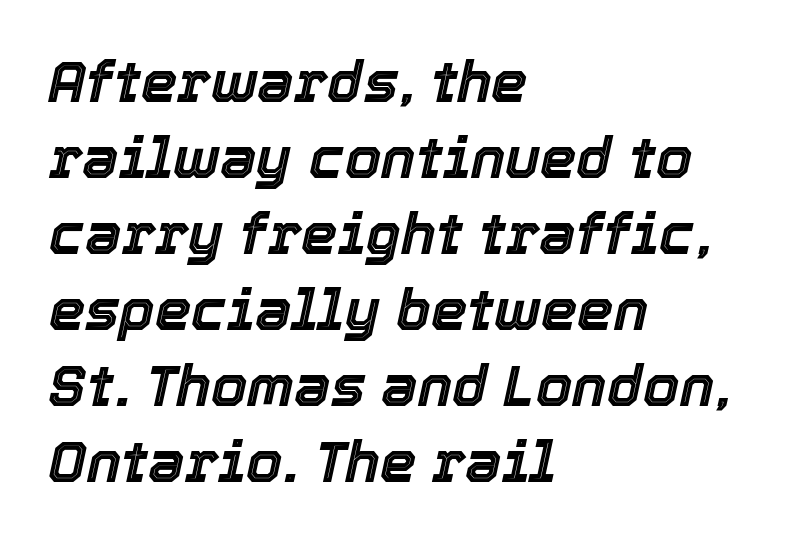
When letters slant like this, we call the style italic. The passage shown has conventional tracking throughout. Words float on clear page, feet unadorned. Teacher's note: observe the even left margin — that is flush-left alignment. Think of a printed novel: that variable character pitch is what you see here.
